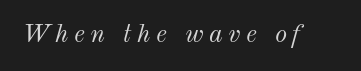
Honestly, there is no underline to notice here at all. Weight: in the light-to-regular range. This sample uses expanded letter spacing, leaving extra air between glyphs. Italic: yes, the glyphs are oblique.
